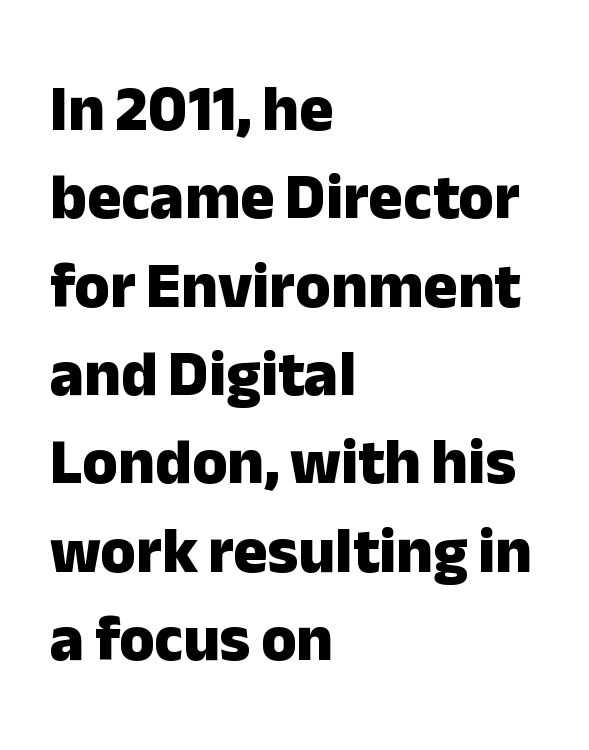
{"serif": "no", "italic": "no", "bold": "yes", "weight": "heavy", "width": "normal", "stroke_contrast": "low", "x_height": "medium", "monospaced": "no", "underline": "no", "align": "left", "line_spacing": "normal", "line_spacing_ratio": 1.38, "letter_spacing": "normal", "letter_spacing_em": 0.0, "glyph_px": 64}
